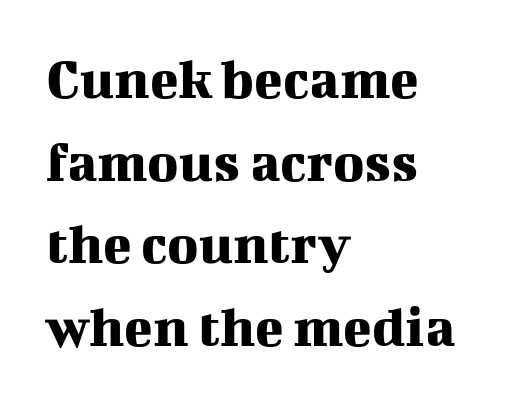
Q: Is the text italic (slanted)? A: No, it is upright.
Q: Is the typeface a serif or a sans-serif typeface? A: Serif.
Q: Is the text underlined? A: No.
Q: How is the paragraph aligned? A: Left-aligned.
Q: Is the spacing between letters normal or unusually wide? A: Normal.
Q: Is the spacing between lines tight, normal or loose? A: Normal.
Q: Width (condensed, normal, or wide)? A: Normal.
Q: Stroke contrast? A: Medium.
Q: x-height? A: Medium.
Q: Monospaced? A: No.
